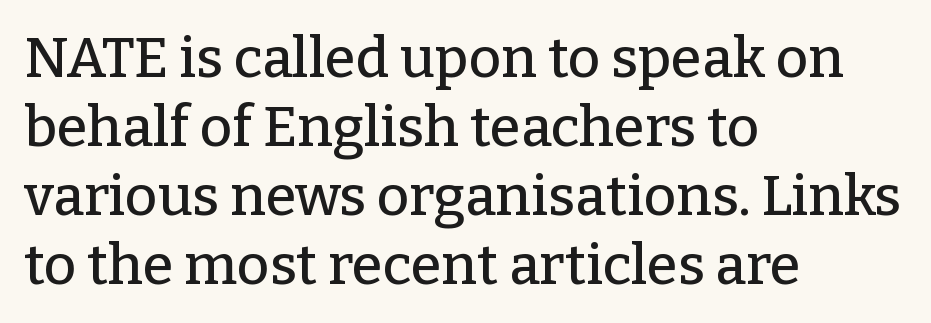
{"serif": "yes", "italic": "no", "width": "normal", "stroke_contrast": "low", "x_height": "medium", "monospaced": "no", "underline": "no", "align": "left", "line_spacing_ratio": 1.23, "letter_spacing": "normal", "letter_spacing_em": 0.0, "glyph_px": 56}
